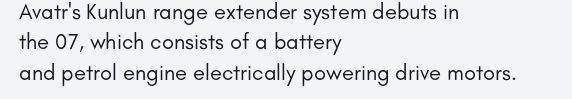
Q: Is the text bold? A: No.
Q: Is the text italic (slanted)? A: No, it is upright.
Q: Is the text underlined? A: No.
Q: How is the paragraph aligned? A: Left-aligned.
Q: Is the spacing between letters normal or unusually wide? A: Normal.
Q: Is the spacing between lines tight, normal or loose? A: Normal.
